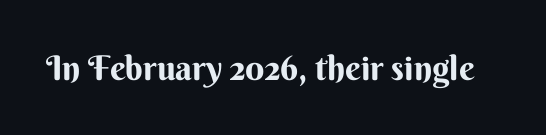
Do the letters lean? They stand straight. Default kerning and tracking; the words read as compact shapes. Is this a fixed-width face? No — the glyphs have proportional, varying widths. This sample uses a sans-serif face. Honestly, there is no underline to notice here at all.
